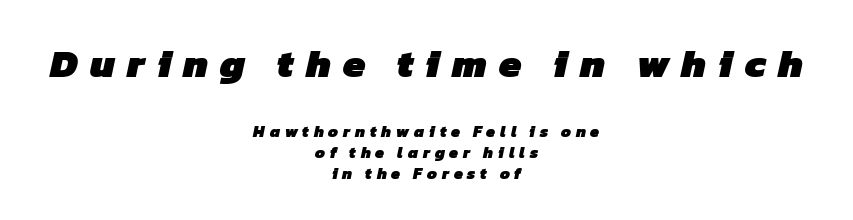
Q: Is the text bold? A: Yes.
Q: Is the typeface a serif or a sans-serif typeface? A: Sans-serif.
Q: Is the text underlined? A: No.
Q: How is the paragraph aligned? A: Centered.
Q: Is the spacing between letters normal or unusually wide? A: Unusually wide.
Q: Is the spacing between lines tight, normal or loose? A: Normal.
Q: Which block of text is set in a larger size, the first (top) or the second (bottom)? A: The first (top) one.
Q: Width (condensed, normal, or wide)? A: Normal.
Q: Stroke contrast? A: Low.
Q: x-height? A: Medium.
Q: Monospaced? A: No.
